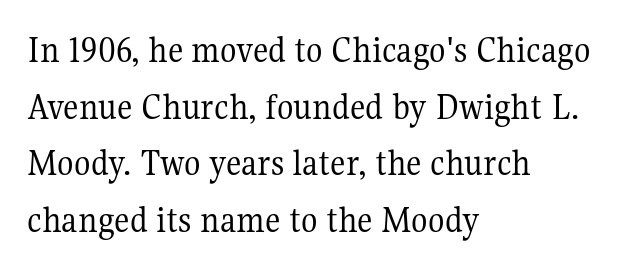
Q: Is the text bold? A: No.
Q: Is the text italic (slanted)? A: No, it is upright.
Q: Is the typeface a serif or a sans-serif typeface? A: Serif.
Q: Is the text underlined? A: No.
Q: How is the paragraph aligned? A: Left-aligned.
Q: Is the spacing between letters normal or unusually wide? A: Normal.
Q: Is the spacing between lines tight, normal or loose? A: Normal.
Q: Width (condensed, normal, or wide)? A: Normal.
Q: Stroke contrast? A: Medium.
Q: x-height? A: Medium.
Q: Monospaced? A: No.
